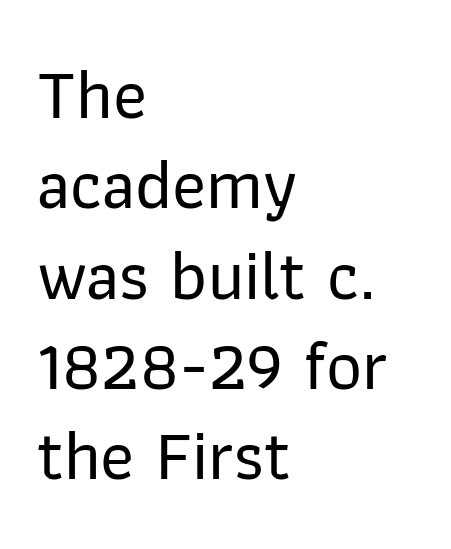
{"serif": "no", "italic": "no", "width": "normal", "stroke_contrast": "low", "x_height": "medium", "monospaced": "no", "underline": "no", "align": "left", "line_spacing": "normal", "line_spacing_ratio": 1.29, "letter_spacing": "normal", "letter_spacing_em": 0.0, "glyph_px": 70}
